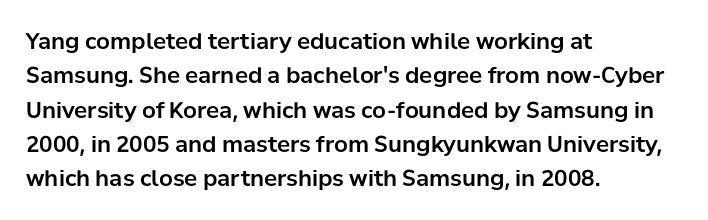
The image shows 22 px text type, upright; set left-aligned, normal line spacing (1.56x), normal letter spacing, not underlined.
